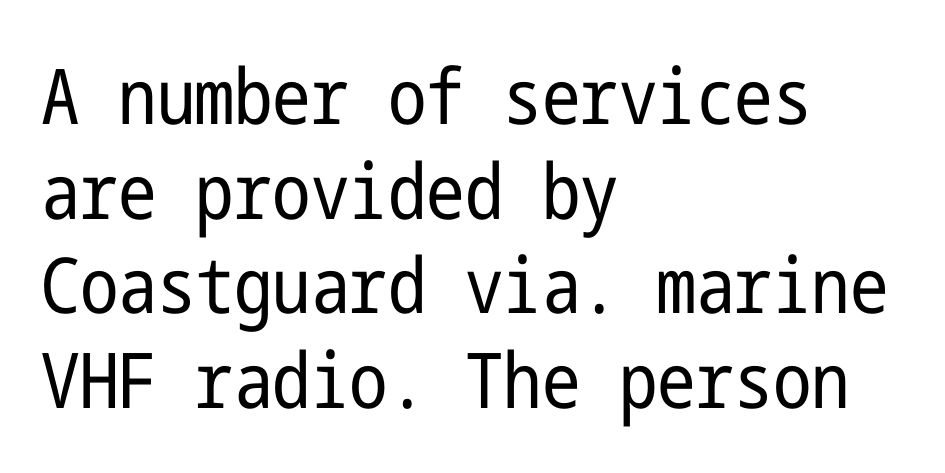
The letters stand upright; this is a roman face. The gaps between neighbouring characters are ordinary and unremarkable. The passage is arranged the way most books set body copy — flush left. Vertical stems look standard width or narrower in stroke.
